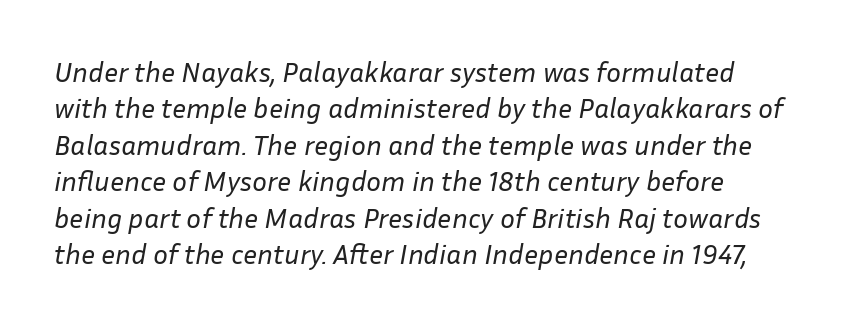
Q: Is the text bold? A: No.
Q: Is the text italic (slanted)? A: Yes, it leans right by about 10 degrees.
Q: Is the text underlined? A: No.
Q: Is the spacing between letters normal or unusually wide? A: Normal.
Q: Is the spacing between lines tight, normal or loose? A: Normal.
Q: Width (condensed, normal, or wide)? A: Normal.
Q: Stroke contrast? A: Low.
Q: x-height? A: Medium.
Q: Monospaced? A: No.
